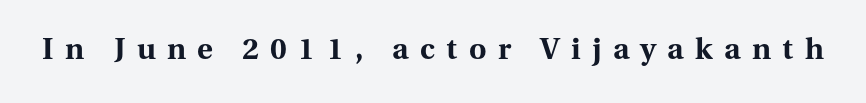
The image shows 30 px bold serif type, upright; set unusually wide letter spacing (+0.38 em), not underlined; medium stroke contrast and a medium x-height.
